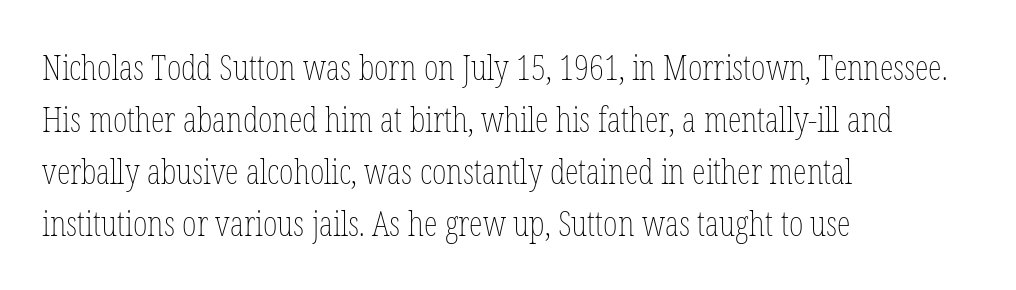
Quick note: interline space is typical. Each letter keeps its own natural width here, so spacing adapts to shape. Ink coverage per letter is moderate at most. Does the lettering tilt? It doesn't — this is upright.
